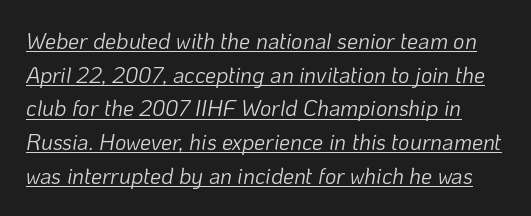
The designer left line spacing at the default. Designer's note — italics engaged. Tracking here is standard; glyphs follow each other at the usual distance. The typesetter has applied underlining to the passage shown.
